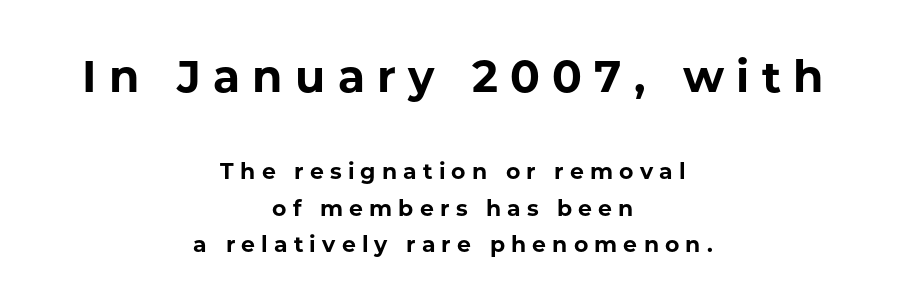
The image shows 44 px bold sans-serif type, upright; set centered, normal line spacing (1.66x), unusually wide letter spacing (+0.28 em), not underlined; the first (top) block is 2.0x larger; low stroke contrast and a medium x-height.
